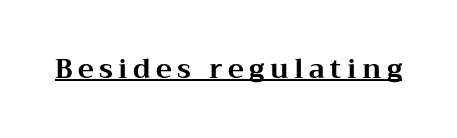
The image shows 27 px bold type, upright; set unusually wide letter spacing (+0.2 em), underlined.
